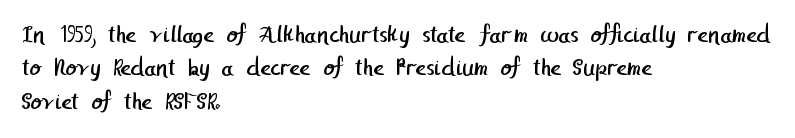
The image shows 26 px text type; set left-aligned, normal line spacing (1.28x), normal letter spacing, not underlined.
